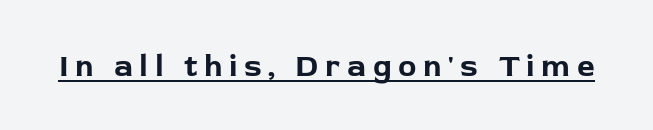
Q: Is the text bold? A: Yes.
Q: Is the text italic (slanted)? A: No, it is upright.
Q: Is the typeface a serif or a sans-serif typeface? A: Sans-serif.
Q: Is the text underlined? A: Yes.
Q: Is the spacing between letters normal or unusually wide? A: Unusually wide.
Q: Width (condensed, normal, or wide)? A: Normal.
Q: Stroke contrast? A: Low.
Q: x-height? A: Medium.
Q: Monospaced? A: No.
